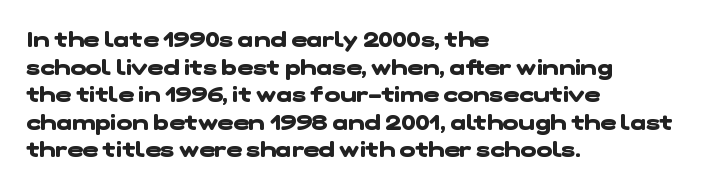
{"bold": "yes", "underline": "no", "align": "left", "line_spacing": "normal", "line_spacing_ratio": 1.31, "letter_spacing": "normal", "letter_spacing_em": 0.0, "glyph_px": 21}
